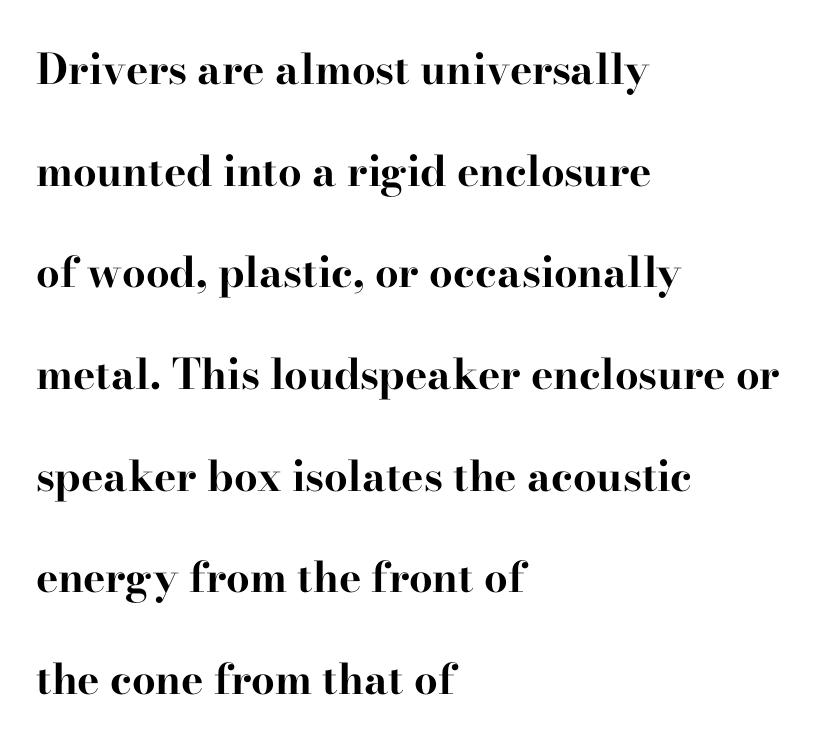
Q: Is the text bold? A: Yes.
Q: Is the text italic (slanted)? A: No, it is upright.
Q: Is the typeface a serif or a sans-serif typeface? A: Serif.
Q: Is the text underlined? A: No.
Q: How is the paragraph aligned? A: Left-aligned.
Q: Is the spacing between letters normal or unusually wide? A: Normal.
Q: Is the spacing between lines tight, normal or loose? A: Loose.
Q: Width (condensed, normal, or wide)? A: Wide.
Q: Stroke contrast? A: High.
Q: x-height? A: Small.
Q: Monospaced? A: No.
